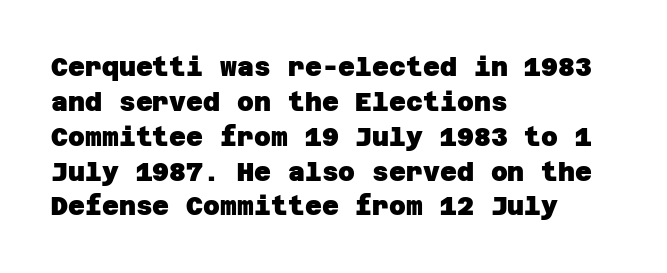
The image shows 26 px bold type; set left-aligned, normal line spacing (1.34x), normal letter spacing, not underlined.
